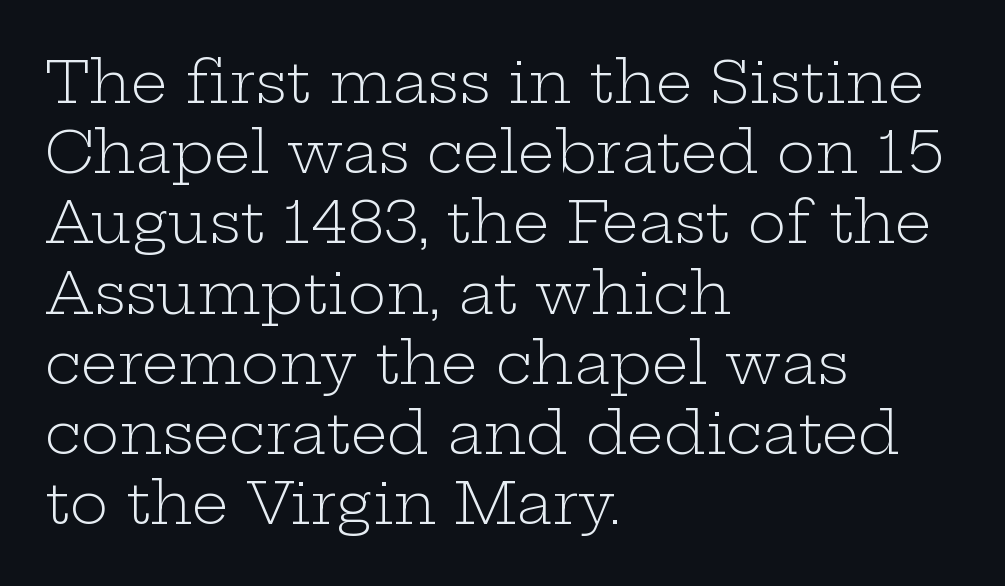
Q: Is the text bold? A: No.
Q: Is the text italic (slanted)? A: No, it is upright.
Q: Is the typeface a serif or a sans-serif typeface? A: Serif.
Q: Is the text underlined? A: No.
Q: How is the paragraph aligned? A: Left-aligned.
Q: Is the spacing between letters normal or unusually wide? A: Normal.
Q: Width (condensed, normal, or wide)? A: Wide.
Q: Stroke contrast? A: Low.
Q: x-height? A: Medium.
Q: Monospaced? A: No.
